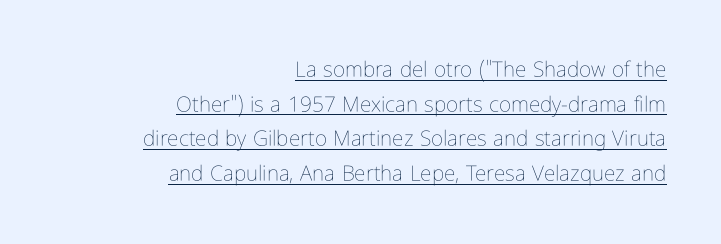
{"italic": "no", "bold": "no", "underline": "yes", "align": "right", "line_spacing": "normal", "line_spacing_ratio": 1.65, "letter_spacing": "normal", "letter_spacing_em": 0.0, "glyph_px": 21}
